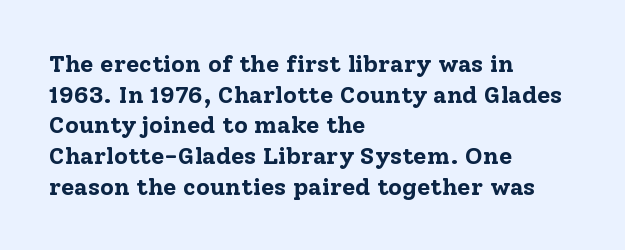
Q: Is the text bold? A: Yes.
Q: Is the text italic (slanted)? A: No, it is upright.
Q: Is the text underlined? A: No.
Q: How is the paragraph aligned? A: Left-aligned.
Q: Is the spacing between letters normal or unusually wide? A: Normal.
Q: Is the spacing between lines tight, normal or loose? A: Normal.
